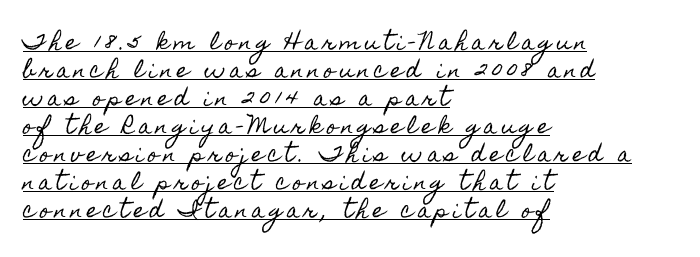
{"underline": "yes", "align": "left", "line_spacing": "normal", "line_spacing_ratio": 1.4, "letter_spacing": "wide", "letter_spacing_em": 0.22, "glyph_px": 20}
